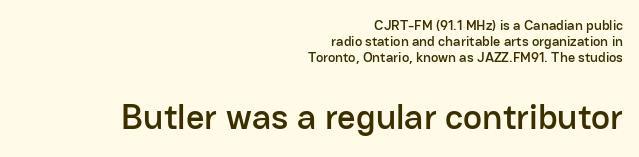
Cramped leading. Here the second block reads like a headline and the first like body copy. This sample is right-justified, so line beginnings fall wherever the words allow. Looks like regular typesetting: each glyph gets only the width it needs. Honestly, the letter spacing is just normal — you wouldn't notice it.
